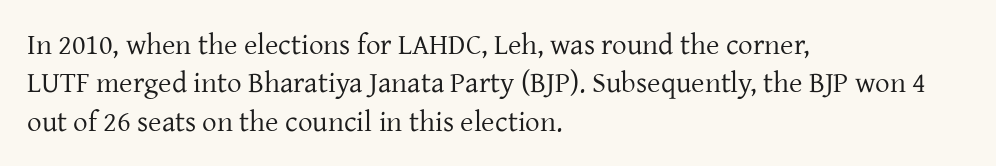
{"serif": "yes", "italic": "no", "bold": "no", "weight": "regular", "width": "normal", "stroke_contrast": "low", "x_height": "medium", "monospaced": "no", "underline": "no", "align": "left", "line_spacing": "normal", "line_spacing_ratio": 1.32, "letter_spacing": "normal", "letter_spacing_em": 0.0, "glyph_px": 29}
